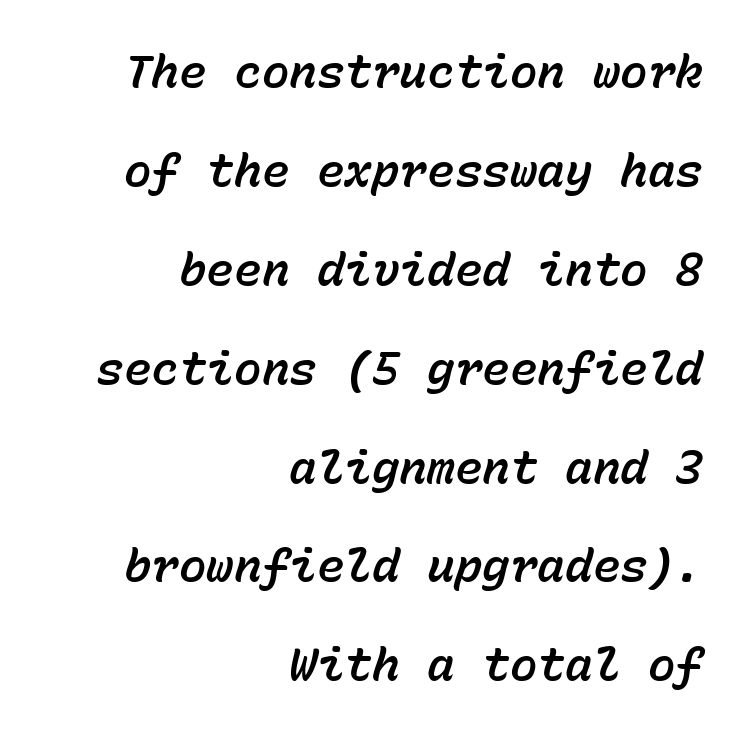
The image shows 46 px text type, italic (leaning right), monospaced; set right-aligned, loose line spacing (2.15x), normal letter spacing, not underlined; low stroke contrast and a medium x-height.
